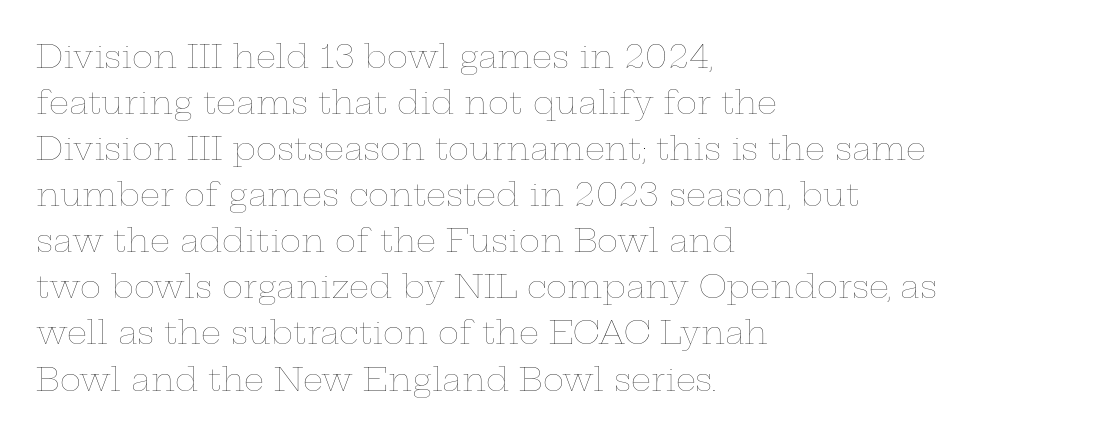
Letter spacing: default. The lettering stays uniformly vertical, giving the passage a roman look. The line-height multiplier appears to be the usual default. This rendering uses left alignment, leaving the right contour irregular. Is the stroke heavy? The answer is a plain regular-or-lighter. Note the varied advance widths — an 'i' is clearly narrower than an 'm'.
